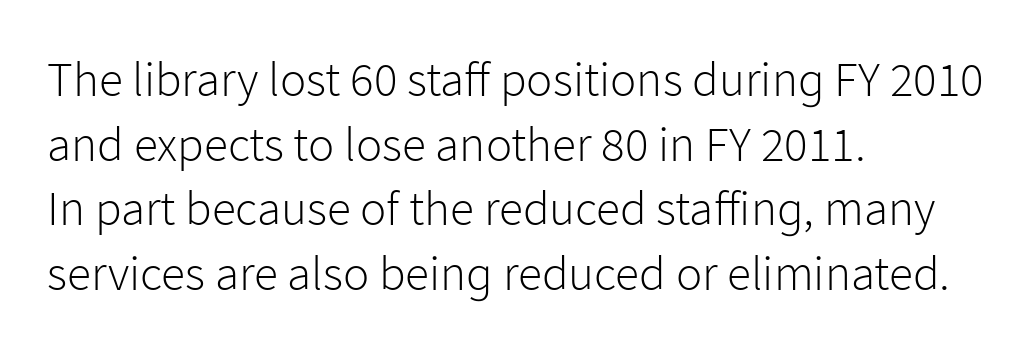
Alignment: flush left. Weight: in the light-to-regular range. Each letter's strokes conclude bluntly, with no projecting serifs. The baseline area is clear.
